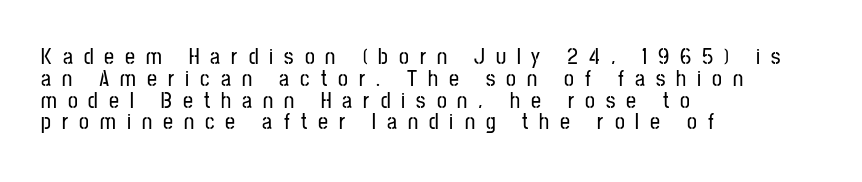
{"italic": "no", "underline": "no", "align": "left", "line_spacing": "tight", "line_spacing_ratio": 0.99, "letter_spacing": "wide", "letter_spacing_em": 0.5, "glyph_px": 22}
